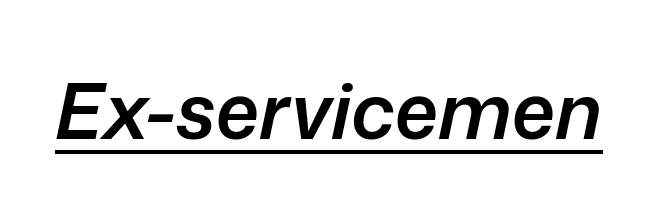
Q: Is the text bold? A: Semi-bold.
Q: Is the text italic (slanted)? A: Yes, it leans right by about 12 degrees.
Q: Is the text underlined? A: Yes.
Q: Is the spacing between letters normal or unusually wide? A: Normal.
Q: Width (condensed, normal, or wide)? A: Normal.
Q: Stroke contrast? A: Low.
Q: x-height? A: Medium.
Q: Monospaced? A: No.
